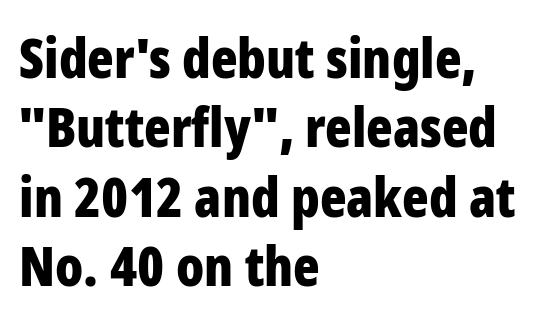
The letters carry no serifs — their stems end cleanly without finishing strokes. Typographic density is high because the face is bold. Inter-character spacing is left at the font's built-in metrics. In terms of leading, this rendering sits right in the middle. These lines stack with their left ends in a neat column. Spacing verdict: proportional, widths tailored to each character.
